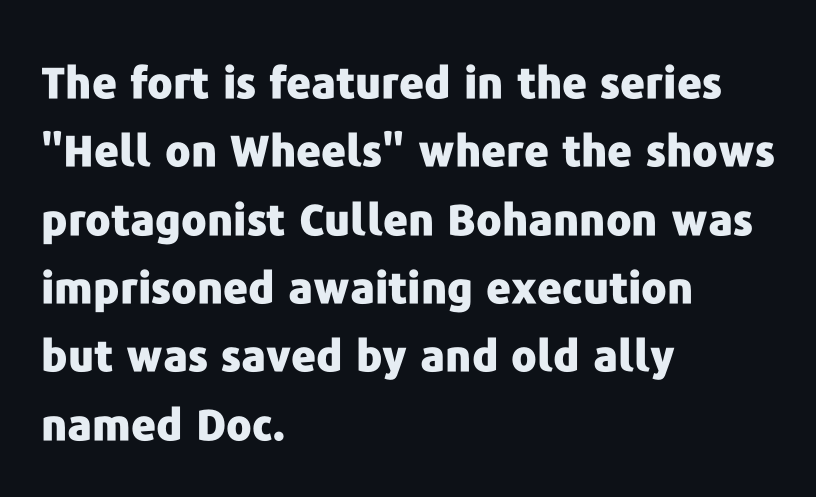
Q: Is the text bold? A: Yes.
Q: Is the text italic (slanted)? A: No, it is upright.
Q: Is the typeface a serif or a sans-serif typeface? A: Sans-serif.
Q: Is the text underlined? A: No.
Q: How is the paragraph aligned? A: Left-aligned.
Q: Is the spacing between letters normal or unusually wide? A: Normal.
Q: Is the spacing between lines tight, normal or loose? A: Normal.
Q: Width (condensed, normal, or wide)? A: Normal.
Q: Stroke contrast? A: Low.
Q: x-height? A: Medium.
Q: Monospaced? A: No.
